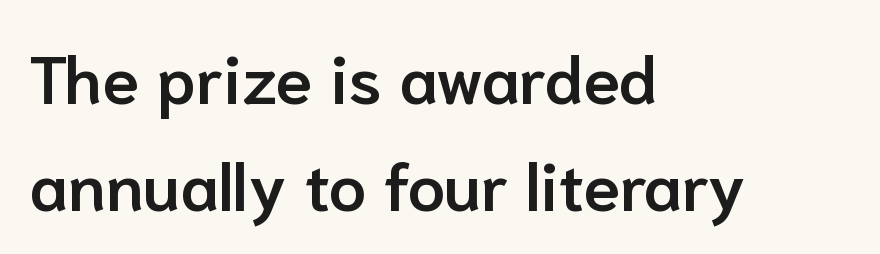
I'd call this a sans setting — the letters go barefoot. Vertically, the passage feels balanced, rows spaced as you'd expect. Notice the strokes are somewhat thickened but not fully heavy: this is a semibold. Where is the straight margin? On the left. Here the glyphs are tracked normally, forming tight word shapes.
